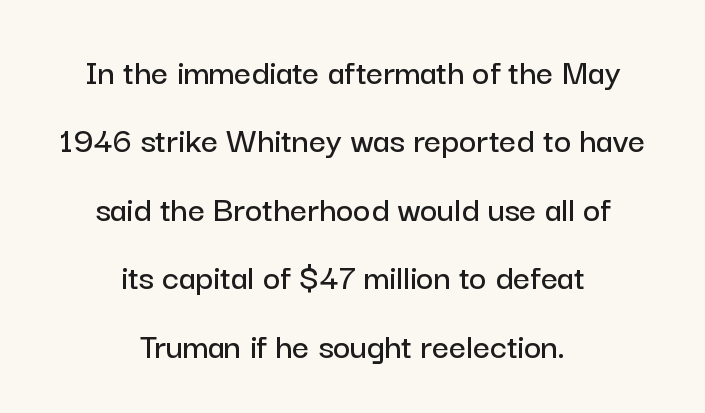
Q: Is the text italic (slanted)? A: No, it is upright.
Q: Is the typeface a serif or a sans-serif typeface? A: Sans-serif.
Q: Is the text underlined? A: No.
Q: How is the paragraph aligned? A: Centered.
Q: Is the spacing between letters normal or unusually wide? A: Normal.
Q: Width (condensed, normal, or wide)? A: Normal.
Q: Stroke contrast? A: Low.
Q: x-height? A: Medium.
Q: Monospaced? A: No.
